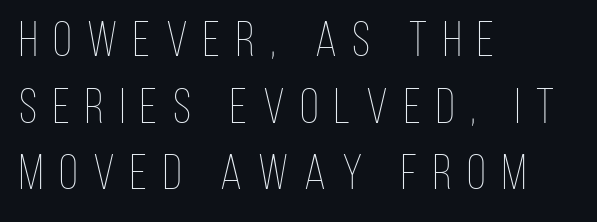
The image shows 49 px thin, condensed type, upright; set left-aligned, normal line spacing (1.36x), unusually wide letter spacing (+0.32 em), not underlined; low stroke contrast and a large x-height.
